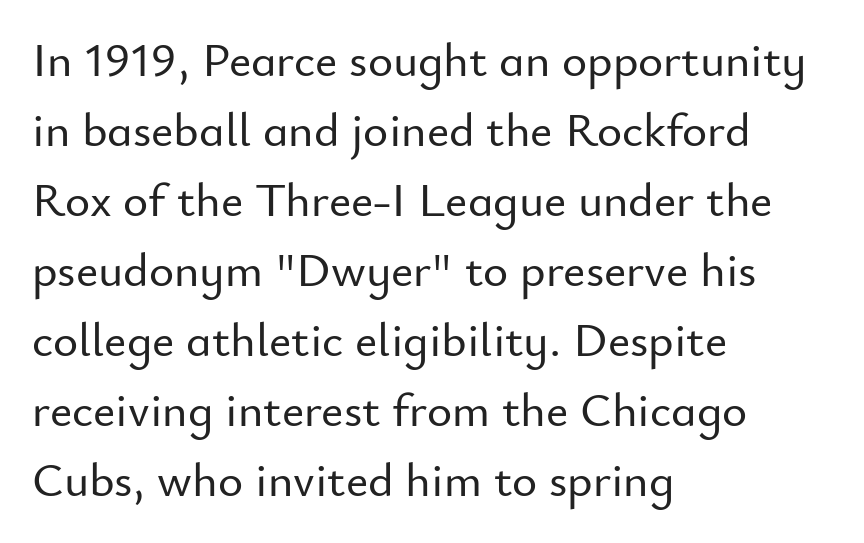
Q: Is the text italic (slanted)? A: No, it is upright.
Q: Is the typeface a serif or a sans-serif typeface? A: Sans-serif.
Q: Is the text underlined? A: No.
Q: How is the paragraph aligned? A: Left-aligned.
Q: Is the spacing between letters normal or unusually wide? A: Normal.
Q: Is the spacing between lines tight, normal or loose? A: Normal.
Q: Width (condensed, normal, or wide)? A: Normal.
Q: Stroke contrast? A: Low.
Q: x-height? A: Small.
Q: Monospaced? A: No.
